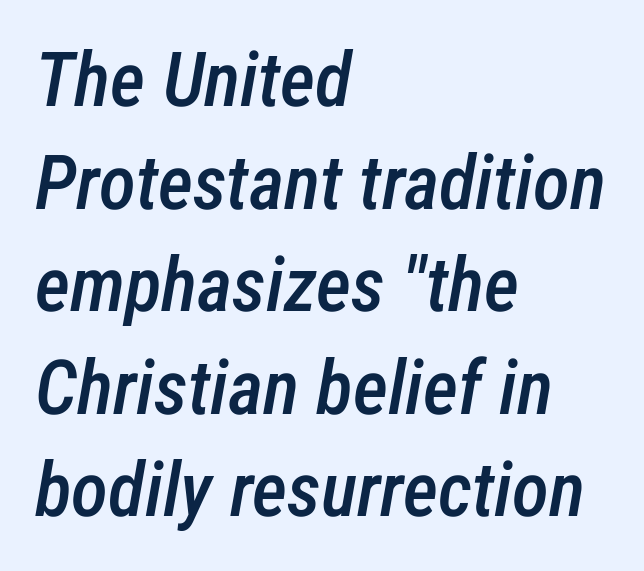
The image shows 76 px semibold, condensed type, italic (leaning right); set left-aligned, normal line spacing (1.35x), normal letter spacing, not underlined; low stroke contrast and a medium x-height.
